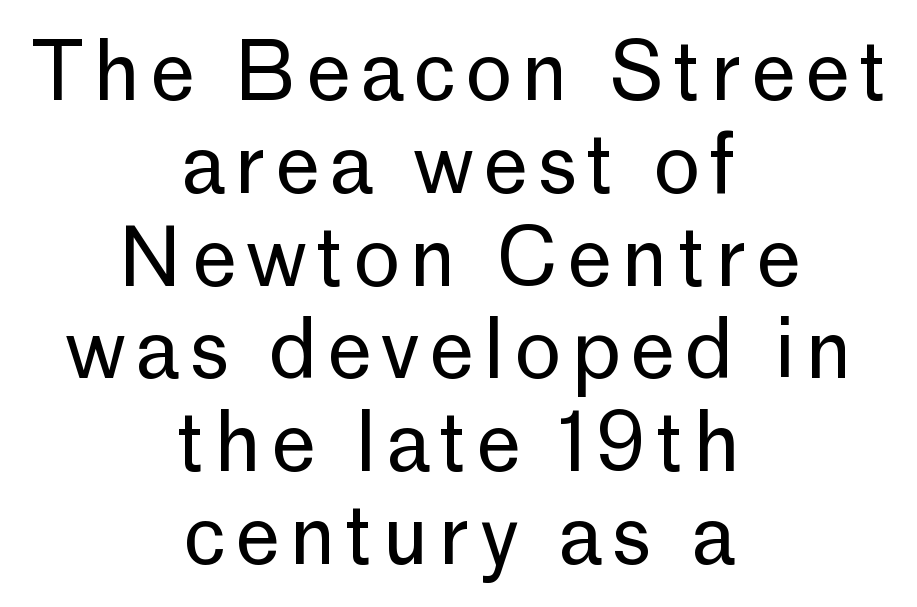
Q: Is the text bold? A: No.
Q: Is the text italic (slanted)? A: No, it is upright.
Q: Is the typeface a serif or a sans-serif typeface? A: Sans-serif.
Q: Is the text underlined? A: No.
Q: How is the paragraph aligned? A: Centered.
Q: Width (condensed, normal, or wide)? A: Normal.
Q: Stroke contrast? A: Low.
Q: x-height? A: Medium.
Q: Monospaced? A: No.
